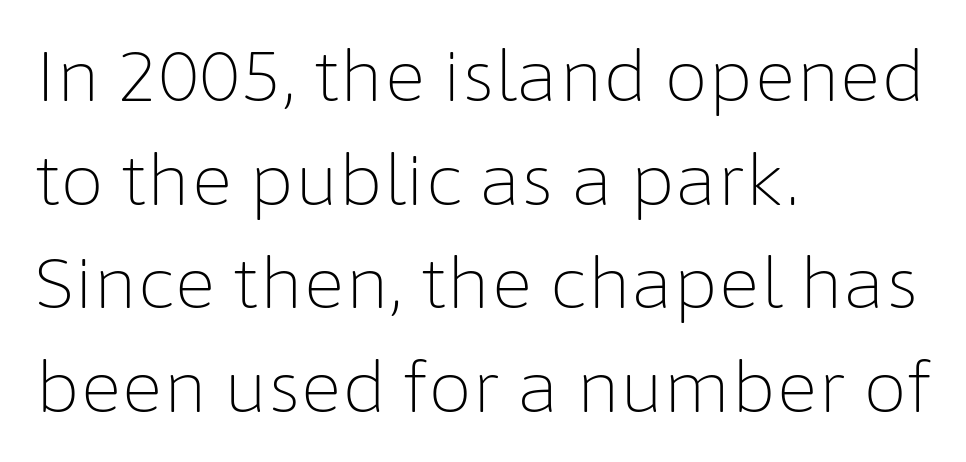
Q: Is the text bold? A: No.
Q: Is the text italic (slanted)? A: No, it is upright.
Q: Is the typeface a serif or a sans-serif typeface? A: Sans-serif.
Q: Is the text underlined? A: No.
Q: How is the paragraph aligned? A: Left-aligned.
Q: Is the spacing between letters normal or unusually wide? A: Normal.
Q: Is the spacing between lines tight, normal or loose? A: Normal.
Q: Width (condensed, normal, or wide)? A: Normal.
Q: Stroke contrast? A: Low.
Q: x-height? A: Medium.
Q: Monospaced? A: No.
